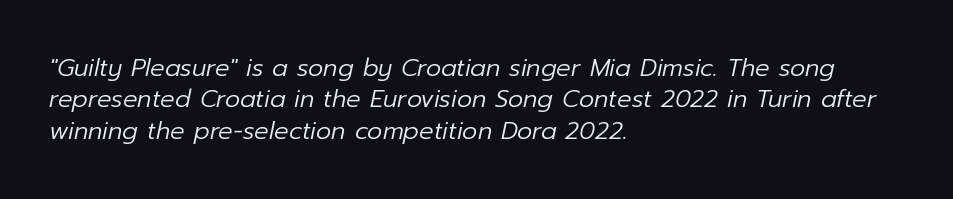
{"italic": "yes", "lean": "right", "slant_degrees": 12, "bold": "no", "underline": "no", "align": "left", "line_spacing": "normal", "line_spacing_ratio": 1.31, "letter_spacing": "normal", "letter_spacing_em": 0.0, "glyph_px": 24}
